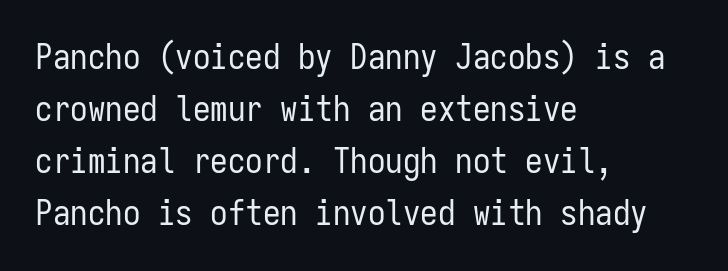
The image shows 35 px regular-weight, condensed sans-serif type, upright, monospaced; set left-aligned, normal line spacing (1.49x), normal letter spacing, not underlined; low stroke contrast and a medium x-height.
